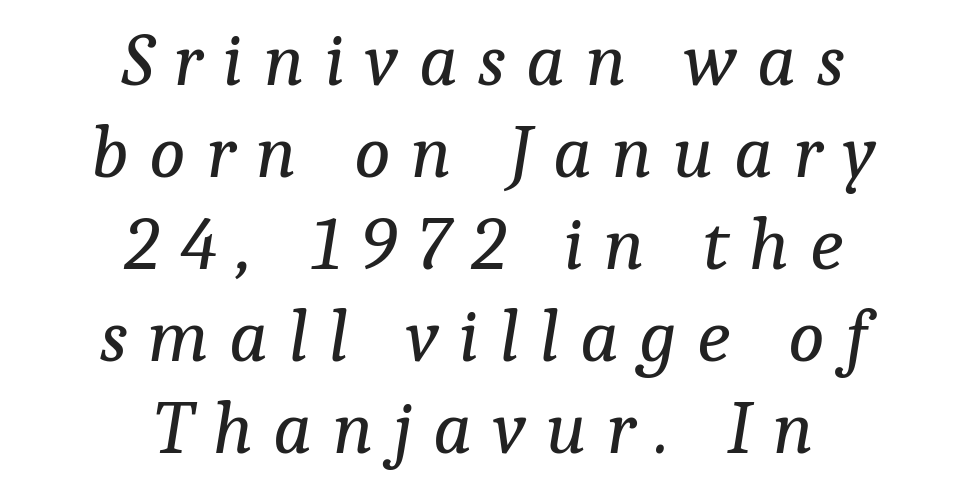
The image shows 76 px regular-weight serif type, italic (leaning right); set centered, line spacing 1.21x, unusually wide letter spacing (+0.27 em), not underlined; low stroke contrast and a medium x-height.
